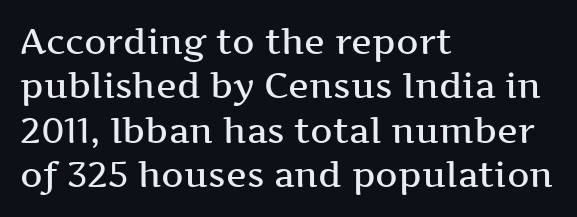
{"serif": "yes", "italic": "no", "bold": "semi", "weight": "semibold", "width": "wide", "stroke_contrast": "medium", "x_height": "medium", "monospaced": "no", "underline": "no", "align": "left", "line_spacing": "normal", "line_spacing_ratio": 1.27, "letter_spacing": "normal", "letter_spacing_em": 0.0, "glyph_px": 35}
